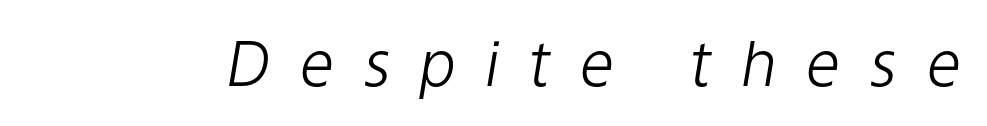
Q: Is the text bold? A: No.
Q: Is the text italic (slanted)? A: Yes, it leans right by about 9 degrees.
Q: Is the text underlined? A: No.
Q: Is the spacing between letters normal or unusually wide? A: Unusually wide.
Q: Width (condensed, normal, or wide)? A: Normal.
Q: Stroke contrast? A: Low.
Q: x-height? A: Medium.
Q: Monospaced? A: No.
